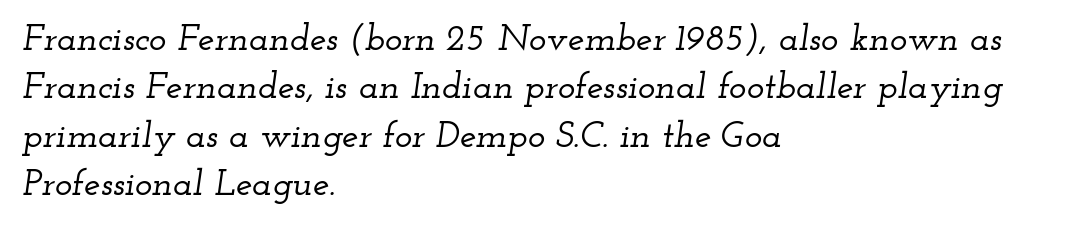
{"serif": "yes", "italic": "yes", "lean": "right", "slant_degrees": 12, "width": "wide", "stroke_contrast": "low", "x_height": "small", "monospaced": "no", "underline": "no", "align": "left", "line_spacing": "normal", "line_spacing_ratio": 1.31, "letter_spacing": "normal", "letter_spacing_em": 0.0, "glyph_px": 37}
